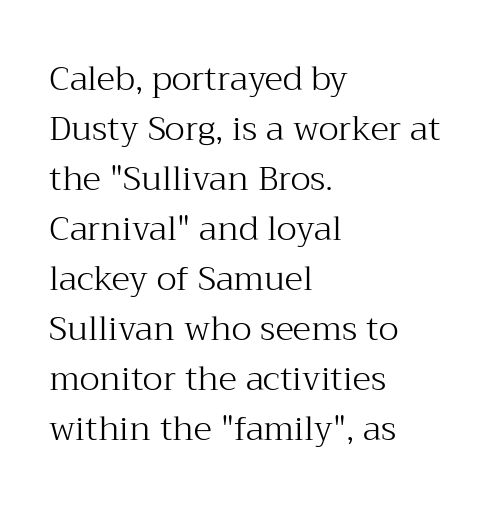
{"serif": "yes", "italic": "no", "bold": "no", "weight": "light", "width": "normal", "stroke_contrast": "medium", "x_height": "medium", "monospaced": "no", "underline": "no", "align": "left", "line_spacing": "normal", "line_spacing_ratio": 1.47, "letter_spacing": "normal", "letter_spacing_em": 0.0, "glyph_px": 34}
